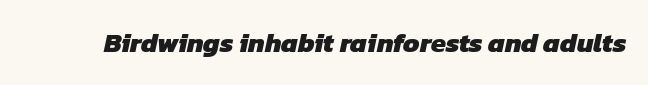
The image shows 27 px bold type; set normal letter spacing, not underlined.
